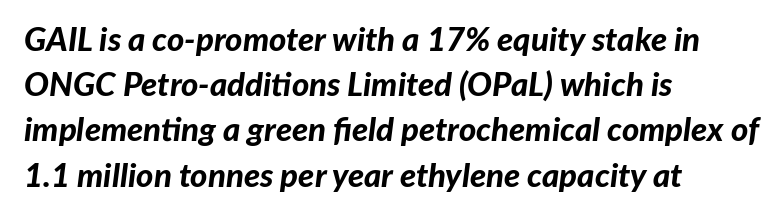
{"italic": "yes", "lean": "right", "slant_degrees": 7, "bold": "yes", "weight": "bold", "width": "normal", "stroke_contrast": "low", "x_height": "medium", "monospaced": "no", "underline": "no", "align": "left", "line_spacing": "normal", "line_spacing_ratio": 1.37, "letter_spacing": "normal", "letter_spacing_em": 0.0, "glyph_px": 33}
